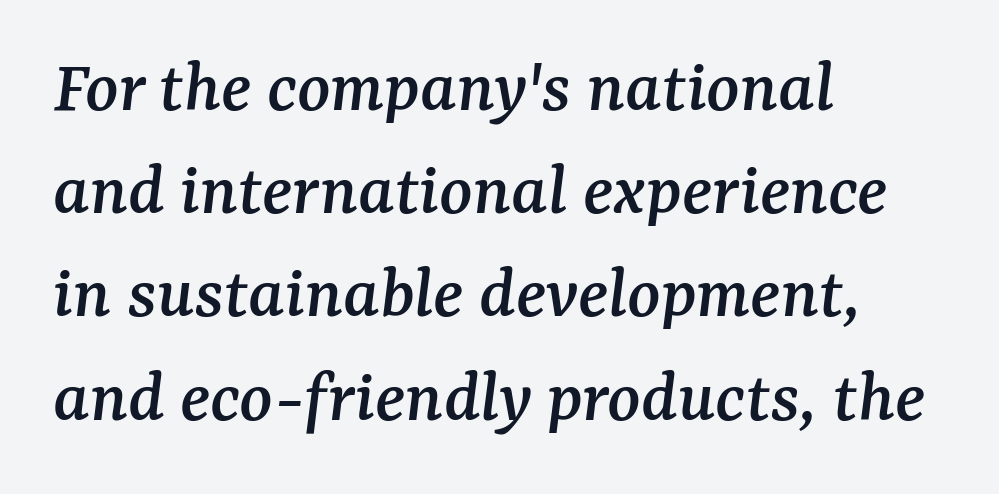
The image shows 77 px serif type, italic (leaning right); set left-aligned, normal line spacing (1.34x), normal letter spacing, not underlined; medium stroke contrast and a medium x-height.
